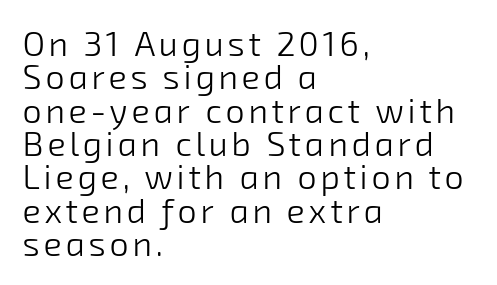
Q: Is the text bold? A: No.
Q: Is the typeface a serif or a sans-serif typeface? A: Sans-serif.
Q: Is the text underlined? A: No.
Q: How is the paragraph aligned? A: Left-aligned.
Q: Is the spacing between lines tight, normal or loose? A: Tight.
Q: Width (condensed, normal, or wide)? A: Normal.
Q: Stroke contrast? A: Low.
Q: x-height? A: Medium.
Q: Monospaced? A: No.
